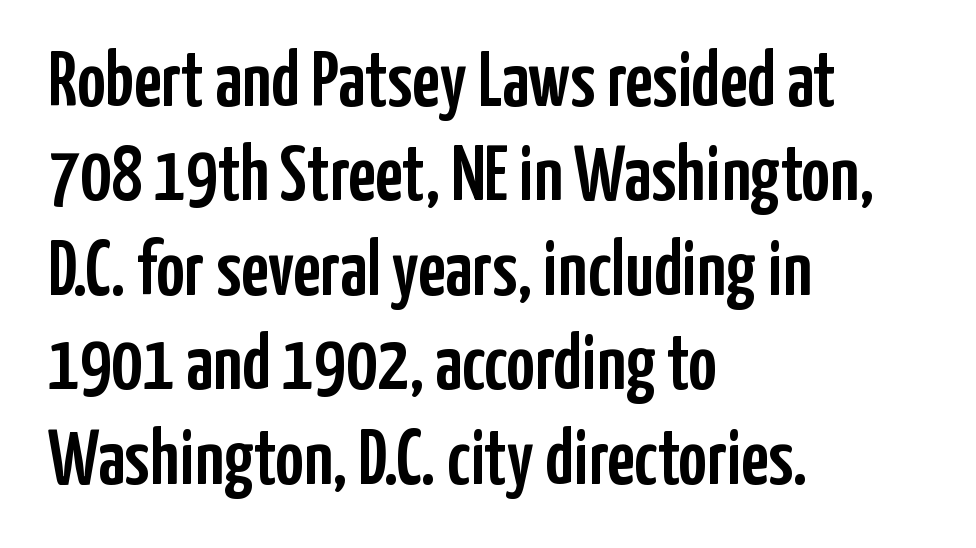
{"serif": "no", "italic": "no", "width": "condensed", "stroke_contrast": "low", "x_height": "medium", "monospaced": "no", "underline": "no", "align": "left", "line_spacing_ratio": 1.21, "letter_spacing": "normal", "letter_spacing_em": 0.0, "glyph_px": 78}
